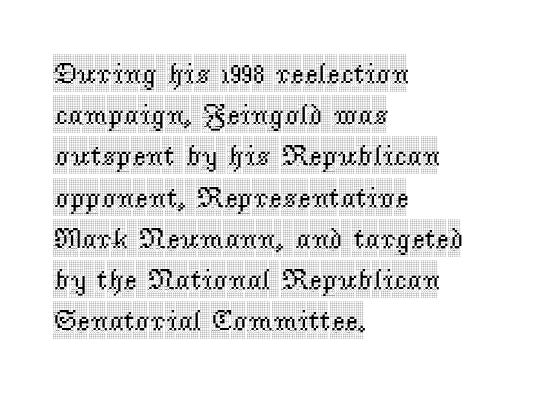
Q: Is the text italic (slanted)? A: No, it is upright.
Q: Is the typeface a serif or a sans-serif typeface? A: Serif.
Q: Is the text underlined? A: No.
Q: How is the paragraph aligned? A: Left-aligned.
Q: Is the spacing between letters normal or unusually wide? A: Normal.
Q: Is the spacing between lines tight, normal or loose? A: Normal.
Q: Width (condensed, normal, or wide)? A: Condensed.
Q: x-height? A: Large.
Q: Monospaced? A: No.
